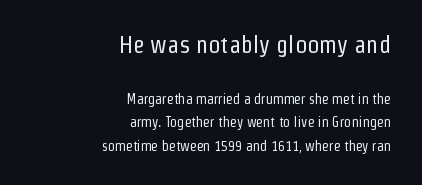
The gaps between neighbouring characters are ordinary and unremarkable. No letter is thick-stroked: the sample isn't bold. This layout puts the oversized block above and the modest block below. The leading is moderate, giving the passage an even texture. This is the regular roman posture of the typeface. Quick note: underline off.
